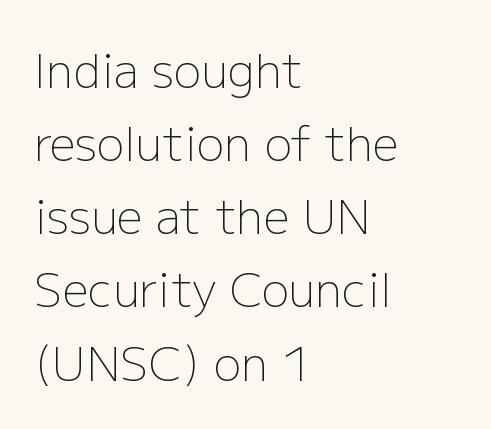
The face used here is proportionally spaced, like ordinary book or web type. Here the glyphs are tracked normally, forming tight word shapes. Interline gaps are of average width in this sample. In terms of posture, this sample is upright.
